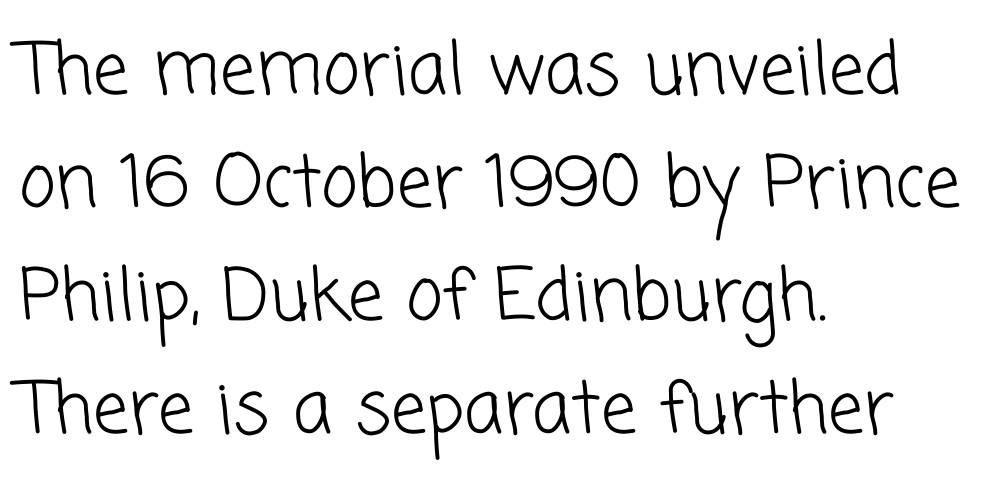
The image shows 71 px light sans-serif type; set left-aligned, normal line spacing (1.59x), normal letter spacing, not underlined; low stroke contrast and a medium x-height.
